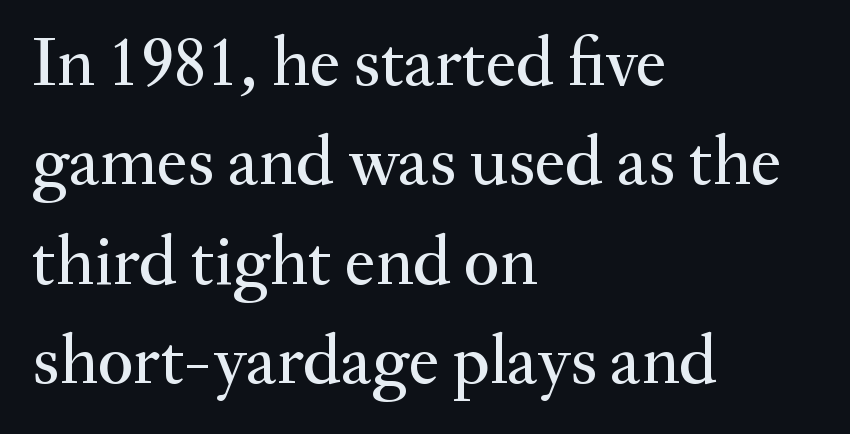
The specimen omits any rule beneath the text block's lines. These lines were composed using upright roman letters. Caption: standard tracking, unaltered. Notice how the passage keeps a crisp vertical edge on the left only. Rows of type keep a routine distance in the vertical direction.
